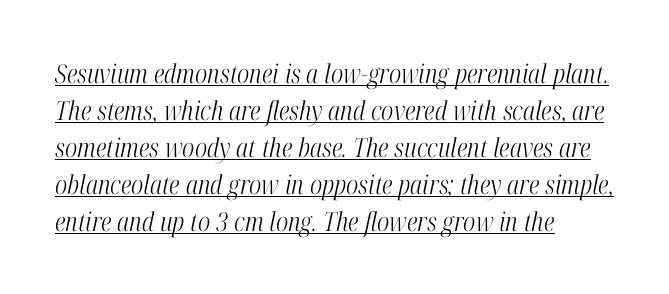
Q: Is the text bold? A: No.
Q: Is the text italic (slanted)? A: Yes, it leans right by about 12 degrees.
Q: Is the text underlined? A: Yes.
Q: How is the paragraph aligned? A: Left-aligned.
Q: Is the spacing between letters normal or unusually wide? A: Normal.
Q: Is the spacing between lines tight, normal or loose? A: Normal.
